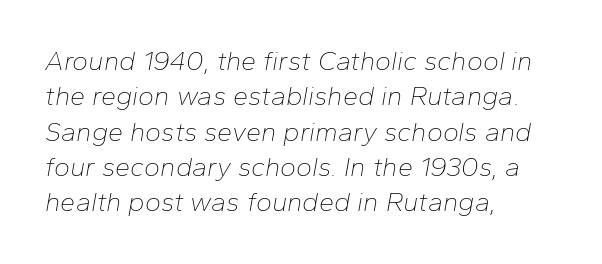
Q: Is the text bold? A: No.
Q: Is the text italic (slanted)? A: Yes, it leans right by about 10 degrees.
Q: Is the text underlined? A: No.
Q: How is the paragraph aligned? A: Left-aligned.
Q: Is the spacing between letters normal or unusually wide? A: Normal.
Q: Is the spacing between lines tight, normal or loose? A: Normal.
